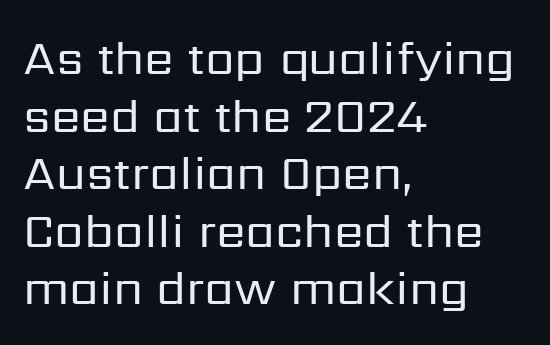
{"serif": "no", "italic": "no", "bold": "no", "weight": "regular", "width": "normal", "stroke_contrast": "low", "x_height": "medium", "monospaced": "no", "underline": "no", "align": "left", "line_spacing_ratio": 1.2, "letter_spacing": "normal", "letter_spacing_em": 0.0, "glyph_px": 48}
